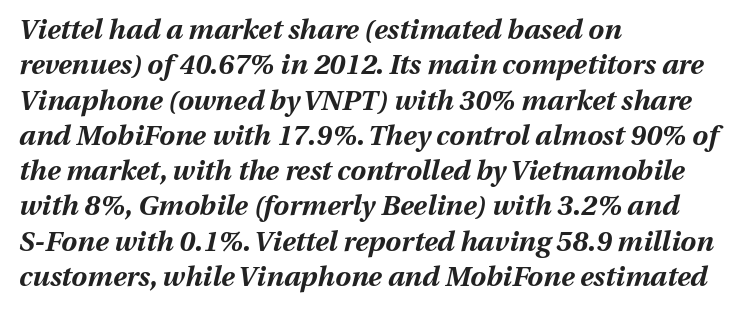
{"italic": "yes", "lean": "right", "slant_degrees": 13, "bold": "yes", "weight": "bold", "width": "normal", "stroke_contrast": "medium", "x_height": "medium", "monospaced": "no", "underline": "no", "align": "left", "line_spacing": "normal", "line_spacing_ratio": 1.26, "letter_spacing": "normal", "letter_spacing_em": 0.0, "glyph_px": 28}
